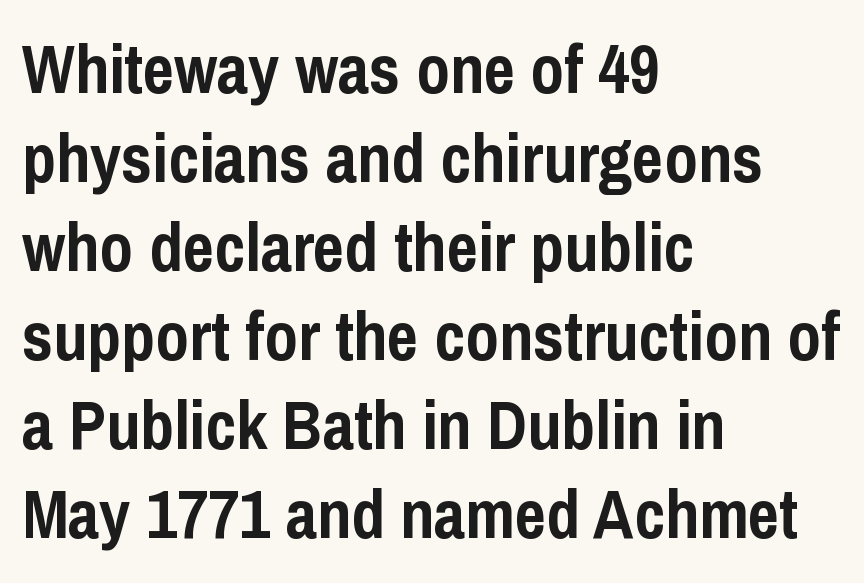
{"serif": "no", "italic": "no", "bold": "yes", "weight": "semibold", "width": "condensed", "stroke_contrast": "low", "x_height": "medium", "monospaced": "no", "underline": "no", "align": "left", "line_spacing": "normal", "line_spacing_ratio": 1.31, "letter_spacing": "normal", "letter_spacing_em": 0.0, "glyph_px": 68}
